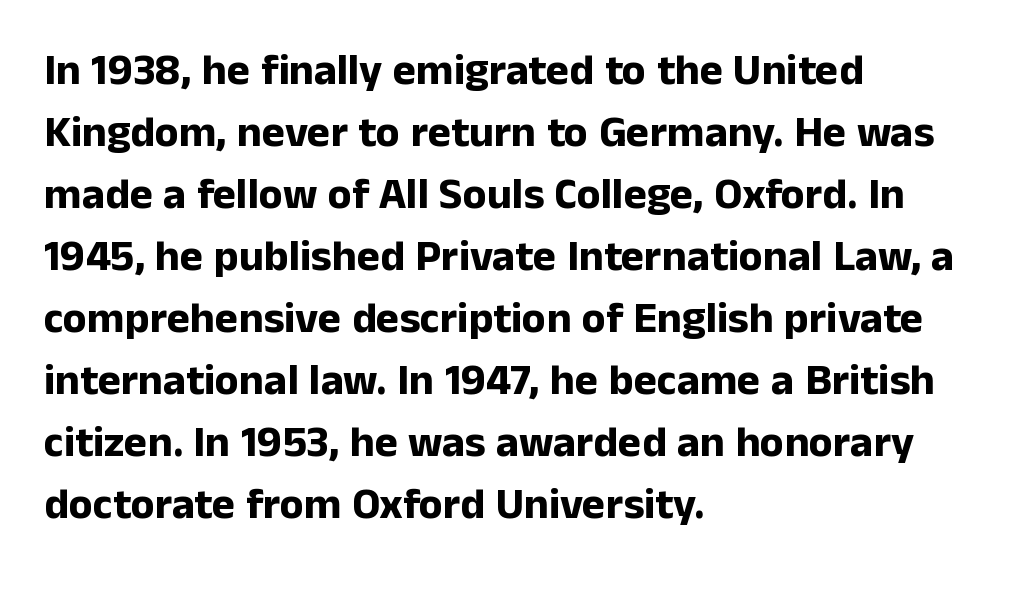
{"serif": "no", "italic": "no", "bold": "yes", "weight": "bold", "width": "normal", "stroke_contrast": "low", "x_height": "medium", "monospaced": "no", "underline": "no", "align": "left", "line_spacing": "normal", "line_spacing_ratio": 1.41, "letter_spacing": "normal", "letter_spacing_em": 0.0, "glyph_px": 44}
